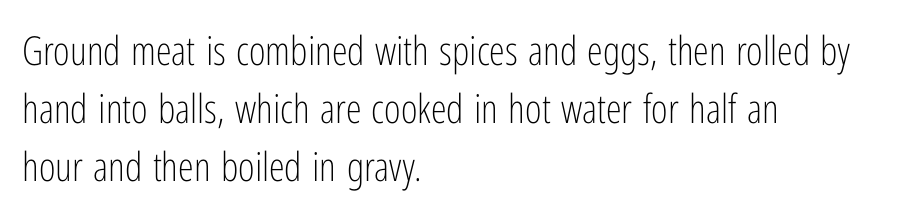
Observe the absence of serifs on each vertical stroke in this sample. A typesetter would mark this as roman, not italic. Underline: absent. The ragged edge is on the right, which tells us the setting is flush left.
